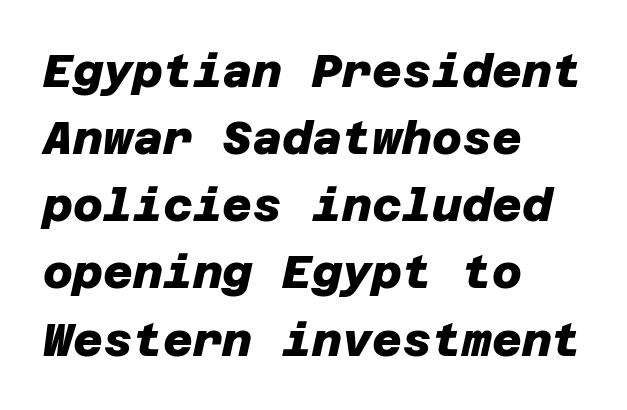
{"serif": "no", "bold": "yes", "weight": "heavy", "width": "normal", "stroke_contrast": "low", "x_height": "large", "underline": "no", "align": "left", "line_spacing": "normal", "line_spacing_ratio": 1.46, "letter_spacing": "normal", "letter_spacing_em": 0.0, "glyph_px": 46}
